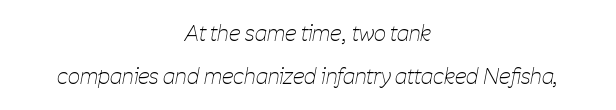
Q: Is the text bold? A: No.
Q: Is the text italic (slanted)? A: Yes, it leans right by about 11 degrees.
Q: Is the text underlined? A: No.
Q: How is the paragraph aligned? A: Centered.
Q: Is the spacing between letters normal or unusually wide? A: Normal.
Q: Is the spacing between lines tight, normal or loose? A: Loose.
